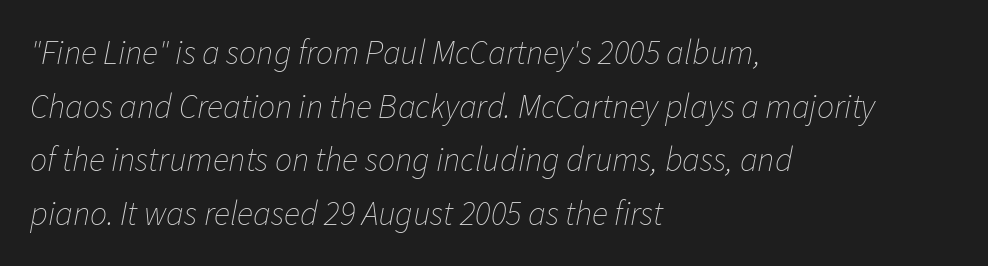
Q: Is the text bold? A: No.
Q: Is the text italic (slanted)? A: Yes, it leans right by about 11 degrees.
Q: Is the text underlined? A: No.
Q: How is the paragraph aligned? A: Left-aligned.
Q: Is the spacing between letters normal or unusually wide? A: Normal.
Q: Is the spacing between lines tight, normal or loose? A: Normal.
Q: Width (condensed, normal, or wide)? A: Normal.
Q: Stroke contrast? A: Low.
Q: x-height? A: Medium.
Q: Monospaced? A: No.
